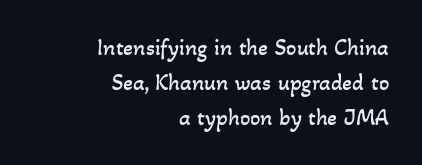
Weight: regular or lighter. Vertically, the passage feels balanced, rows spaced as you'd expect. Rule under the text: the space is simply empty. Observe the ordinary spacing: letters are neighbours, not strangers.
